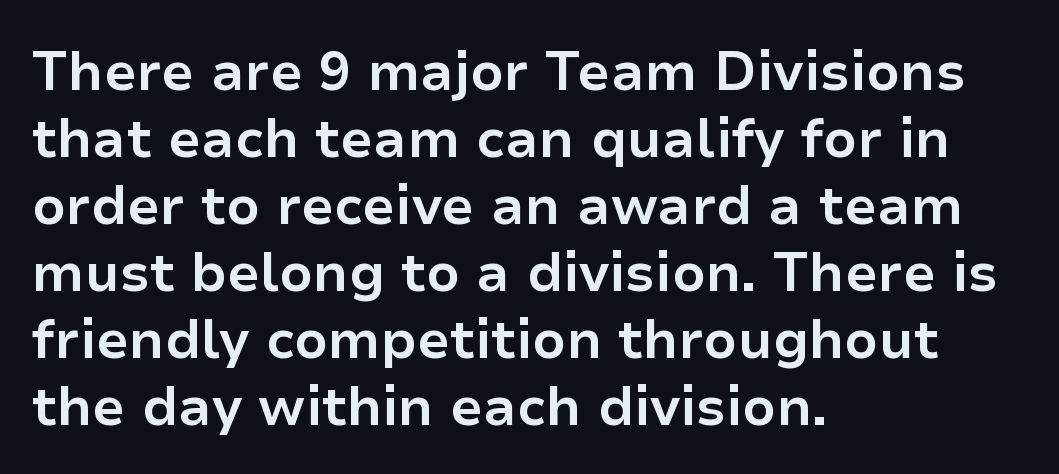
The image shows 54 px bold sans-serif type, upright; set left-aligned, line spacing 1.24x, normal letter spacing, not underlined; low stroke contrast and a medium x-height.
